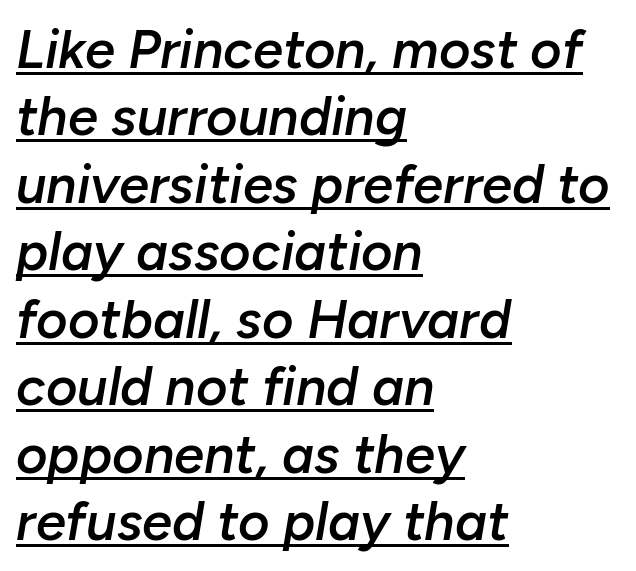
Layout note: lines flush left. Is the type bold? Partly — it's a semibold, heavier than regular but not fully bold. Tracking value appears to be zero — textbook default spacing. This rendering features underlined lettering. Does the leading feel generous? No, just average.
